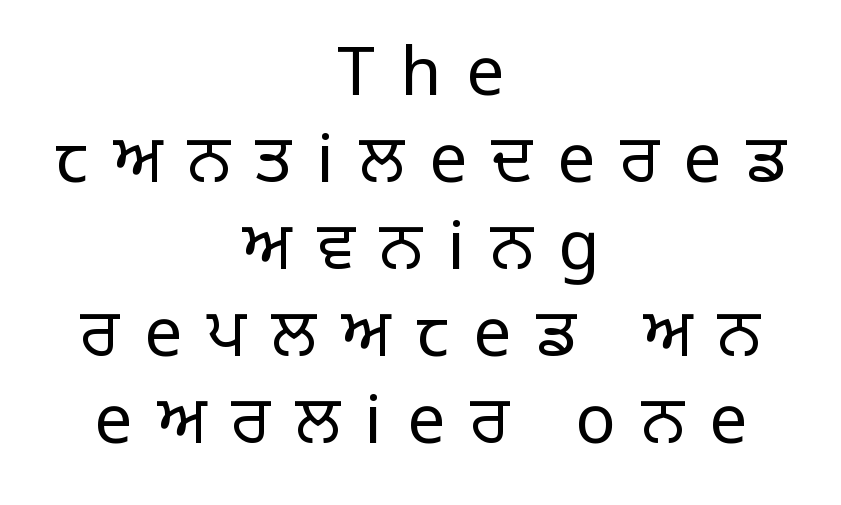
Q: Is the text bold? A: No.
Q: Is the text italic (slanted)? A: No, it is upright.
Q: Is the typeface a serif or a sans-serif typeface? A: Sans-serif.
Q: Is the text underlined? A: No.
Q: How is the paragraph aligned? A: Centered.
Q: Is the spacing between letters normal or unusually wide? A: Unusually wide.
Q: Is the spacing between lines tight, normal or loose? A: Normal.
Q: Width (condensed, normal, or wide)? A: Normal.
Q: Stroke contrast? A: Low.
Q: x-height? A: Large.
Q: Monospaced? A: No.
